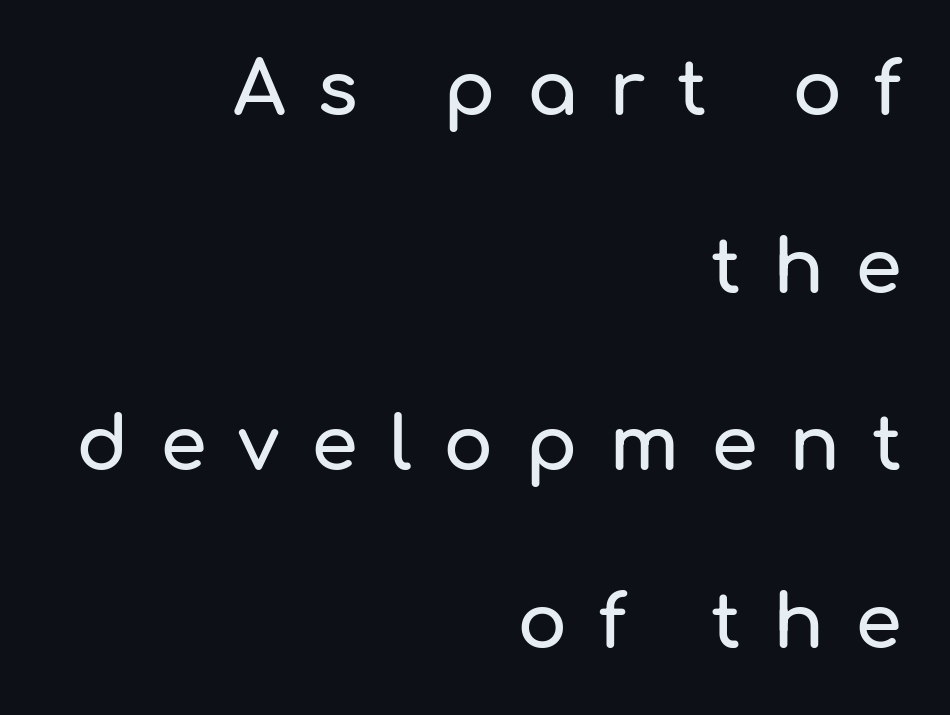
Nothing sits at the stroke ends, so this counts as sans-serif. Compared with typical body copy, the letter spacing here is much looser. Reading down the column, the eye jumps a long way to each next line. The specimen reads as upright at a glance.
